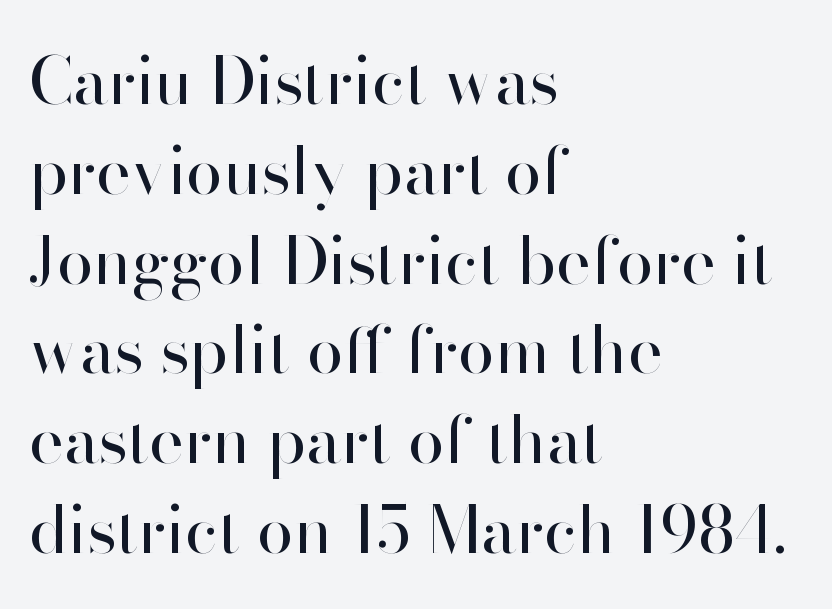
The image shows 66 px regular-weight sans-serif type, upright; set left-aligned, normal line spacing (1.36x), normal letter spacing, not underlined; high stroke contrast and a small x-height.
